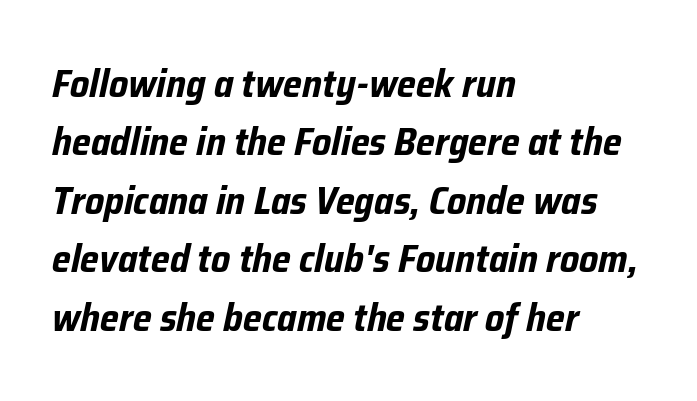
Q: Is the text bold? A: Yes.
Q: Is the text italic (slanted)? A: Yes, it leans right by about 12 degrees.
Q: Is the text underlined? A: No.
Q: How is the paragraph aligned? A: Left-aligned.
Q: Is the spacing between letters normal or unusually wide? A: Normal.
Q: Is the spacing between lines tight, normal or loose? A: Normal.
Q: Width (condensed, normal, or wide)? A: Condensed.
Q: Stroke contrast? A: Low.
Q: x-height? A: Medium.
Q: Monospaced? A: No.
